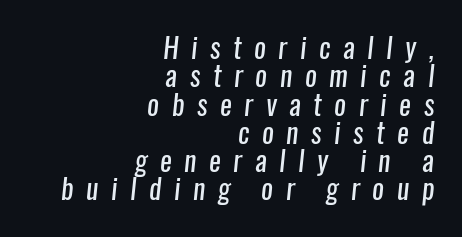
Q: Is the text bold? A: No.
Q: Is the typeface a serif or a sans-serif typeface? A: Sans-serif.
Q: Is the text underlined? A: No.
Q: How is the paragraph aligned? A: Right-aligned.
Q: Is the spacing between letters normal or unusually wide? A: Unusually wide.
Q: Is the spacing between lines tight, normal or loose? A: Tight.
Q: Width (condensed, normal, or wide)? A: Condensed.
Q: Stroke contrast? A: Low.
Q: x-height? A: Medium.
Q: Monospaced? A: No.
